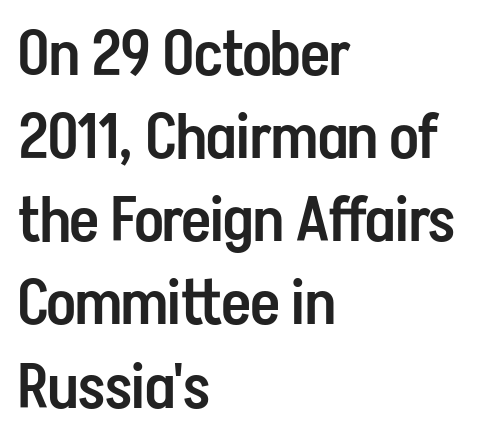
{"serif": "no", "italic": "no", "bold": "semi", "weight": "semibold", "width": "condensed", "stroke_contrast": "low", "x_height": "medium", "monospaced": "no", "underline": "no", "align": "left", "line_spacing": "normal", "line_spacing_ratio": 1.32, "letter_spacing": "normal", "letter_spacing_em": 0.0, "glyph_px": 63}
